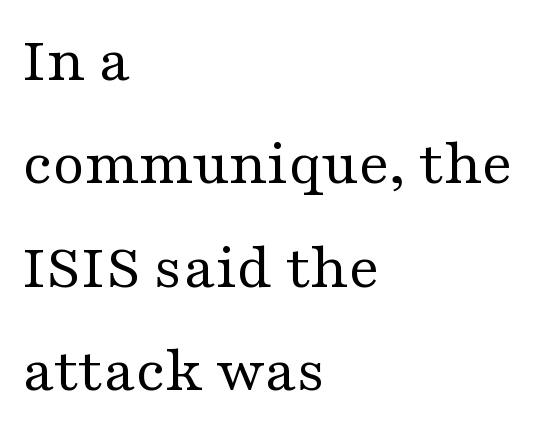
Q: Is the text bold? A: No.
Q: Is the text italic (slanted)? A: No, it is upright.
Q: Is the typeface a serif or a sans-serif typeface? A: Serif.
Q: Is the text underlined? A: No.
Q: How is the paragraph aligned? A: Left-aligned.
Q: Is the spacing between letters normal or unusually wide? A: Normal.
Q: Is the spacing between lines tight, normal or loose? A: Normal.
Q: Width (condensed, normal, or wide)? A: Wide.
Q: Stroke contrast? A: Medium.
Q: x-height? A: Medium.
Q: Monospaced? A: No.
